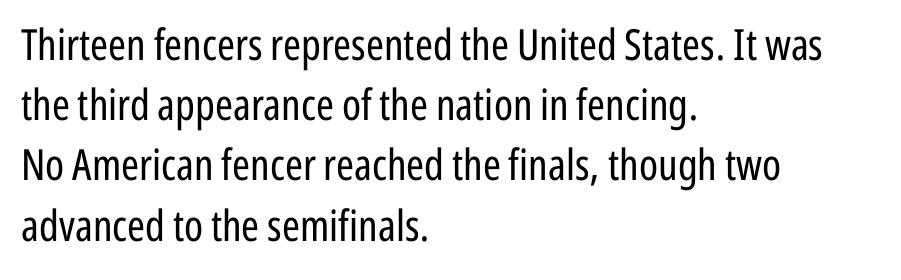
The words here are not underlined. The line-height multiplier appears to be the usual default. Classification — sans serif. Line beginnings align vertically; line endings do not. The letters stand upright; this is a roman face. The letters advance in unequal steps, a hallmark of proportional type.
